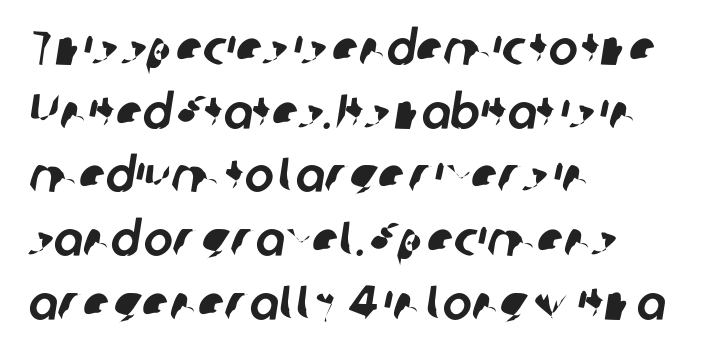
{"serif": "no", "width": "normal", "stroke_contrast": "low", "x_height": "medium", "monospaced": "no", "underline": "no", "align": "left", "line_spacing": "normal", "line_spacing_ratio": 1.3, "letter_spacing": "normal", "letter_spacing_em": 0.0, "glyph_px": 49}
